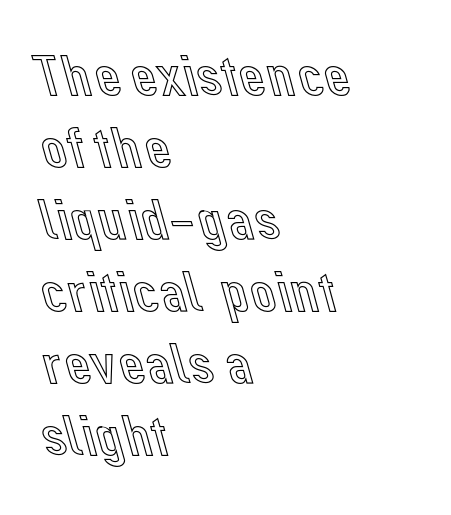
Each letter keeps its own natural width here, so spacing adapts to shape. Letter spacing: default. The foot of each line stays bare and open.
